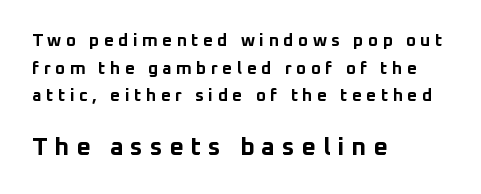
{"italic": "no", "bold": "yes", "underline": "no", "align": "left", "line_spacing": "normal", "line_spacing_ratio": 1.63, "letter_spacing": "wide", "letter_spacing_em": 0.27, "larger_block": "second", "size_ratio": 1.47, "glyph_px": 25}
